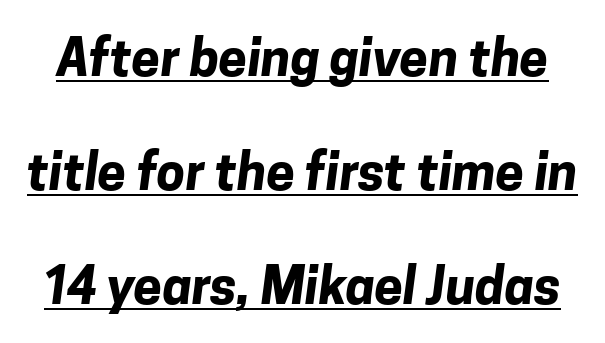
Does extra space separate the letters? No, they use regular spacing. Whoever set this chose breathing room over compactness in the vertical rhythm. Spacing verdict: proportional, widths tailored to each character. Strokes here are thick enough to call this a true bold. What kind of face is this? One without serifs — a sans. These characters rest on top of a visible drawn line.
